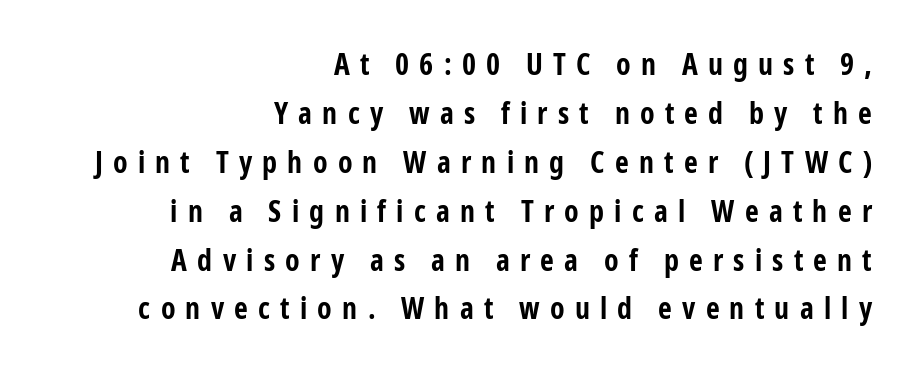
{"serif": "no", "italic": "no", "bold": "yes", "weight": "bold", "width": "condensed", "stroke_contrast": "low", "x_height": "medium", "monospaced": "no", "underline": "no", "align": "right", "line_spacing": "normal", "line_spacing_ratio": 1.63, "letter_spacing": "wide", "letter_spacing_em": 0.34, "glyph_px": 30}
